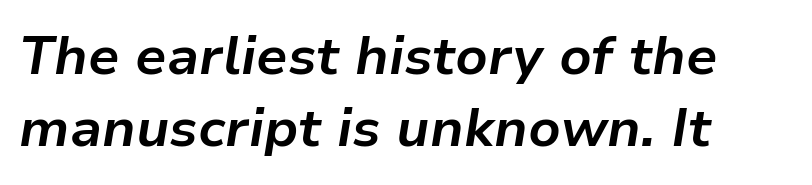
The image shows 54 px bold type, italic (leaning right); set left-aligned, normal line spacing (1.33x), normal letter spacing, not underlined; low stroke contrast and a medium x-height.
